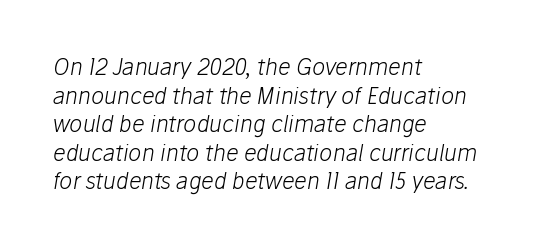
The image shows 22 px text type, italic (leaning right); set left-aligned, normal line spacing (1.3x), normal letter spacing, not underlined.
